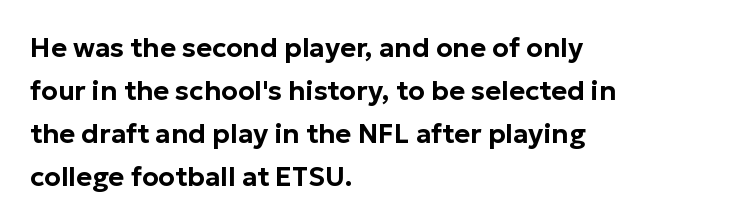
The image shows 27 px text type, upright; set left-aligned, normal line spacing (1.59x), normal letter spacing, not underlined.
